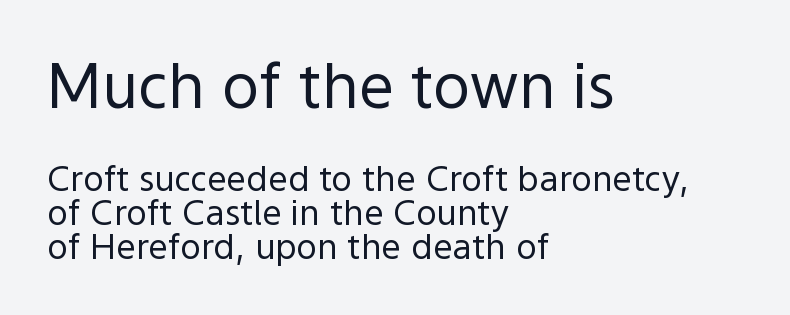
{"serif": "no", "italic": "no", "bold": "no", "weight": "regular", "width": "normal", "x_height": "medium", "monospaced": "no", "underline": "no", "align": "left", "line_spacing": "tight", "line_spacing_ratio": 0.97, "letter_spacing": "normal", "letter_spacing_em": 0.0, "larger_block": "first", "size_ratio": 1.77, "glyph_px": 62}
